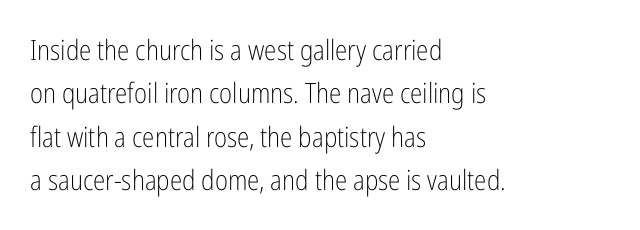
Q: Is the text bold? A: No.
Q: Is the text italic (slanted)? A: No, it is upright.
Q: Is the typeface a serif or a sans-serif typeface? A: Sans-serif.
Q: Is the text underlined? A: No.
Q: How is the paragraph aligned? A: Left-aligned.
Q: Is the spacing between letters normal or unusually wide? A: Normal.
Q: Is the spacing between lines tight, normal or loose? A: Normal.
Q: Width (condensed, normal, or wide)? A: Condensed.
Q: Stroke contrast? A: Low.
Q: x-height? A: Medium.
Q: Monospaced? A: No.
